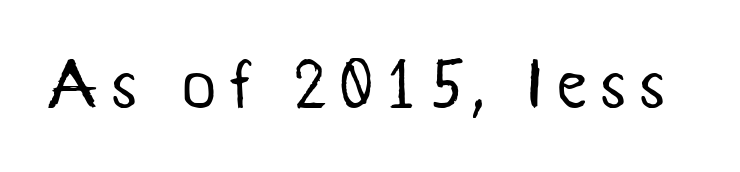
The image shows 70 px regular-weight sans-serif type; set not underlined; medium stroke contrast and a medium x-height.
